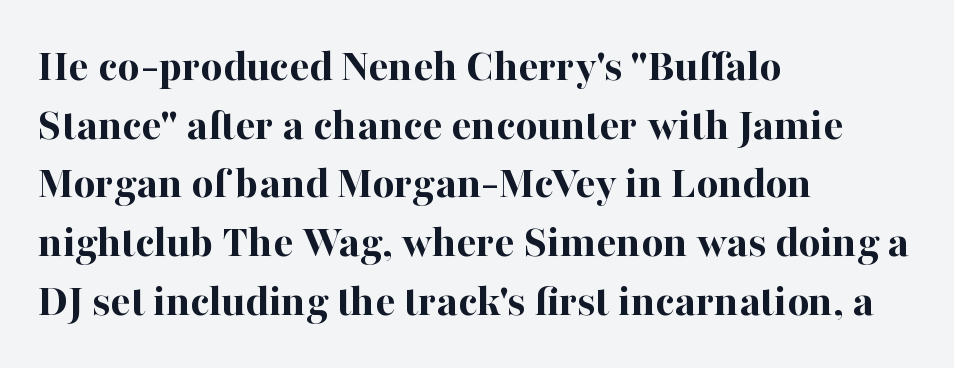
{"serif": "yes", "italic": "no", "bold": "yes", "weight": "bold", "width": "normal", "stroke_contrast": "high", "x_height": "medium", "monospaced": "no", "underline": "no", "align": "left", "line_spacing": "normal", "line_spacing_ratio": 1.25, "letter_spacing": "normal", "letter_spacing_em": 0.0, "glyph_px": 47}
